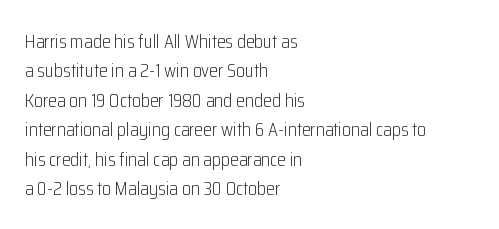
The image shows 20 px text type, upright; set left-aligned, normal line spacing (1.47x), normal letter spacing, not underlined.
